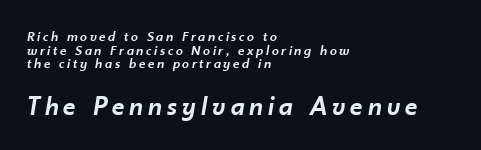
Q: Is the text bold? A: Semi-bold.
Q: Is the text italic (slanted)? A: Yes, it leans right by about 10 degrees.
Q: Is the text underlined? A: No.
Q: How is the paragraph aligned? A: Left-aligned.
Q: Is the spacing between lines tight, normal or loose? A: Tight.
Q: Which block of text is set in a larger size, the first (top) or the second (bottom)? A: The second (bottom) one.
